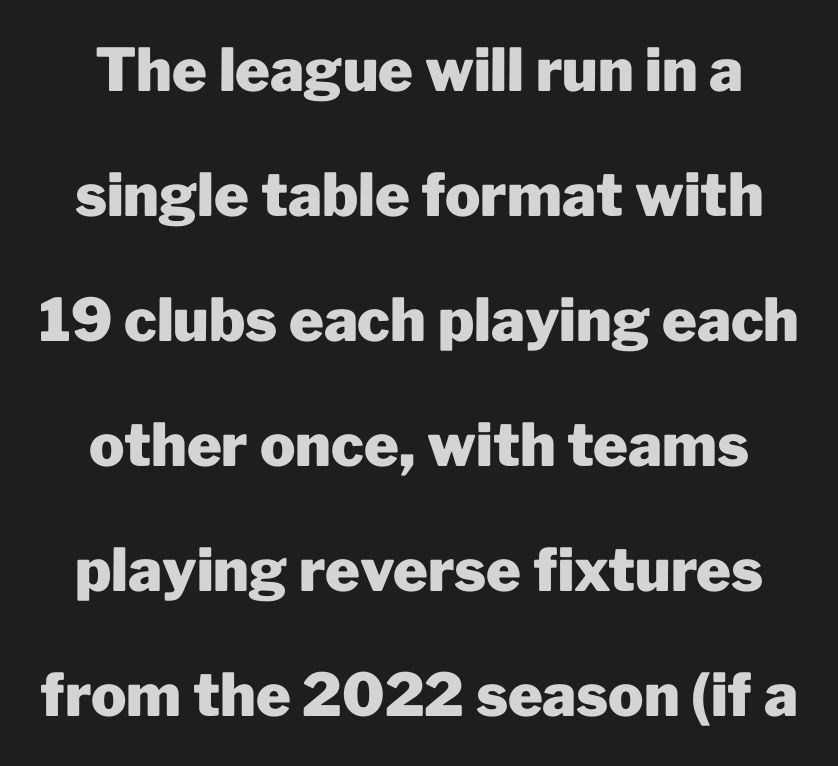
The image shows 59 px heavy sans-serif type, upright; set loose line spacing (2.12x), normal letter spacing, not underlined; low stroke contrast and a medium x-height.
